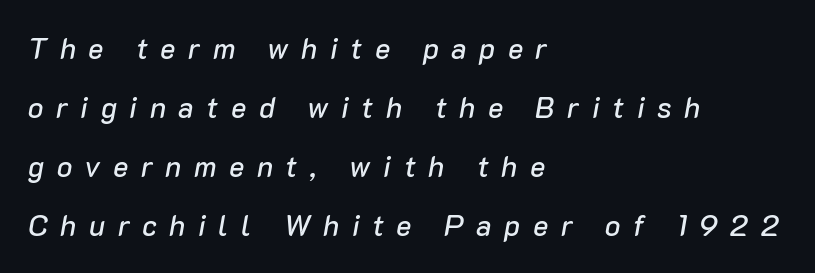
Q: Is the text italic (slanted)? A: Yes, it leans right by about 10 degrees.
Q: Is the text underlined? A: No.
Q: How is the paragraph aligned? A: Left-aligned.
Q: Is the spacing between letters normal or unusually wide? A: Unusually wide.
Q: Is the spacing between lines tight, normal or loose? A: Loose.
Q: Width (condensed, normal, or wide)? A: Normal.
Q: Stroke contrast? A: Low.
Q: x-height? A: Medium.
Q: Monospaced? A: No.
